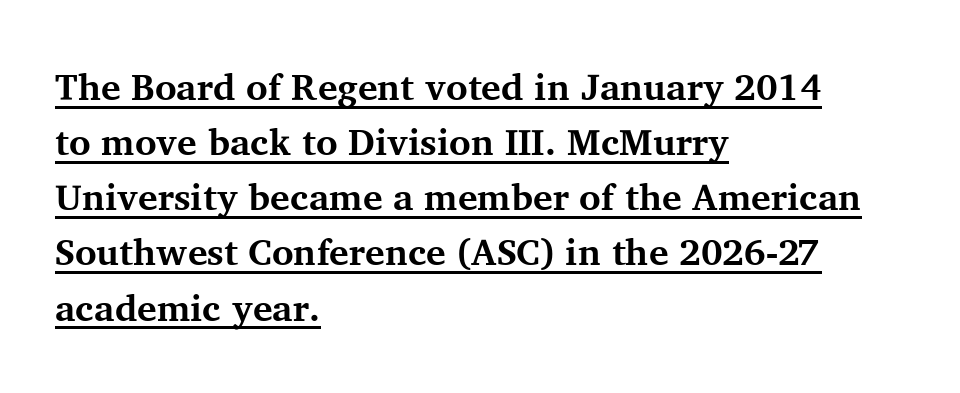
The image shows 37 px bold serif type, upright; set left-aligned, normal line spacing (1.49x), normal letter spacing, underlined; medium stroke contrast and a medium x-height.
